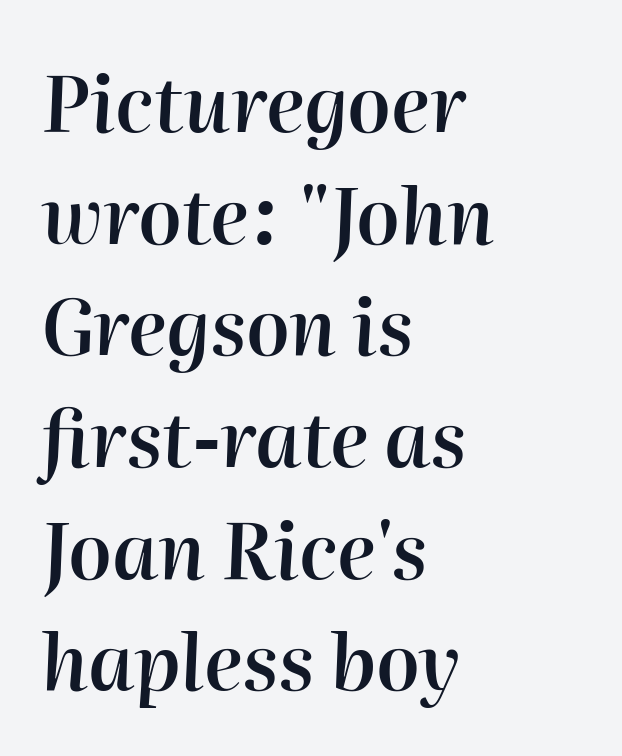
Q: Is the text bold? A: Semi-bold.
Q: Is the text italic (slanted)? A: Yes, it leans right by about 2 degrees.
Q: Is the text underlined? A: No.
Q: How is the paragraph aligned? A: Left-aligned.
Q: Is the spacing between letters normal or unusually wide? A: Normal.
Q: Is the spacing between lines tight, normal or loose? A: Normal.
Q: Width (condensed, normal, or wide)? A: Normal.
Q: Stroke contrast? A: High.
Q: x-height? A: Medium.
Q: Monospaced? A: No.
